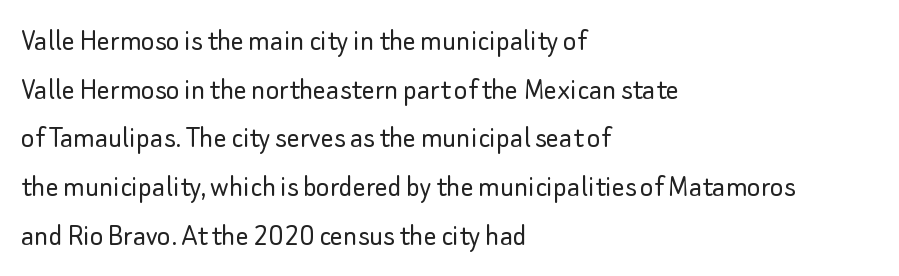
Q: Is the text bold? A: No.
Q: Is the text italic (slanted)? A: No, it is upright.
Q: Is the typeface a serif or a sans-serif typeface? A: Sans-serif.
Q: Is the text underlined? A: No.
Q: How is the paragraph aligned? A: Left-aligned.
Q: Is the spacing between letters normal or unusually wide? A: Normal.
Q: Is the spacing between lines tight, normal or loose? A: Normal.
Q: Width (condensed, normal, or wide)? A: Normal.
Q: Stroke contrast? A: Low.
Q: x-height? A: Small.
Q: Monospaced? A: No.
